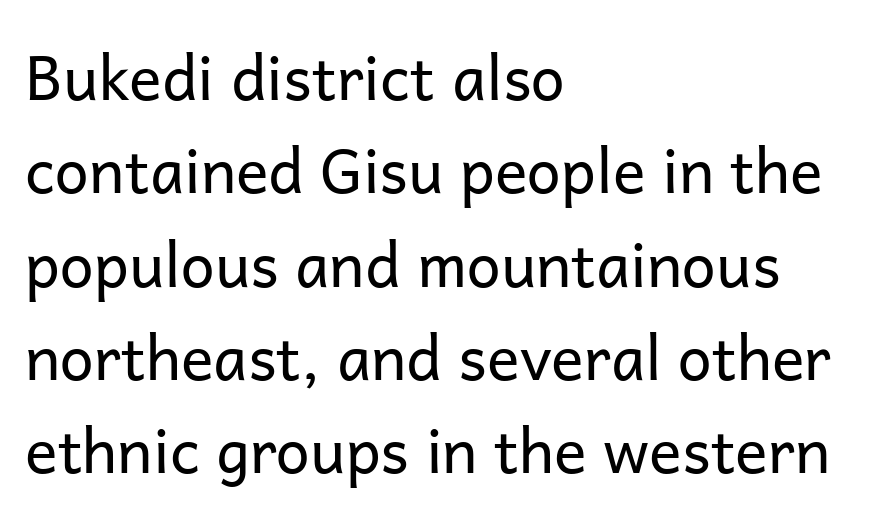
The image shows 61 px regular-weight sans-serif type, upright; set left-aligned, normal line spacing (1.53x), normal letter spacing, not underlined; low stroke contrast and a medium x-height.
